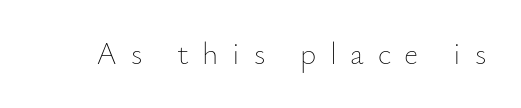
Character widths vary here, with narrow letters taking less room than wide ones. Tall strokes in this sample are plumb rather than angled. The typeface has the unassuming heft of standard copy or less. Type without underlining. The type is letterspaced generously, with wide tracking.
